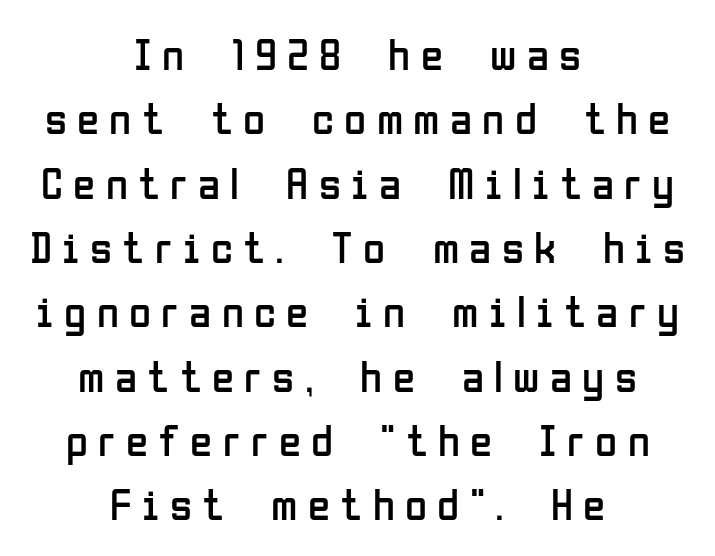
The image shows 45 px regular-weight, condensed sans-serif type, upright; set centered, normal line spacing (1.43x), unusually wide letter spacing (+0.23 em), not underlined; low stroke contrast and a medium x-height.
